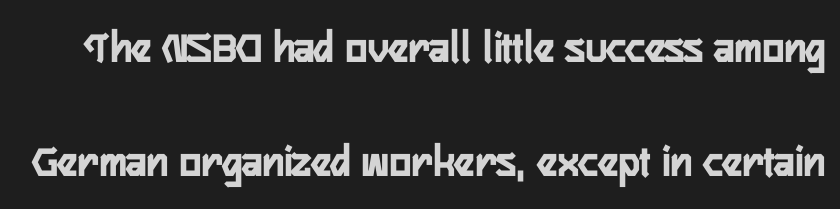
Has an underline been added? It has not. Quick note: not italic, upright. Spacing verdict: proportional, widths tailored to each character. Stroke terminals: plain, sans-serif.
